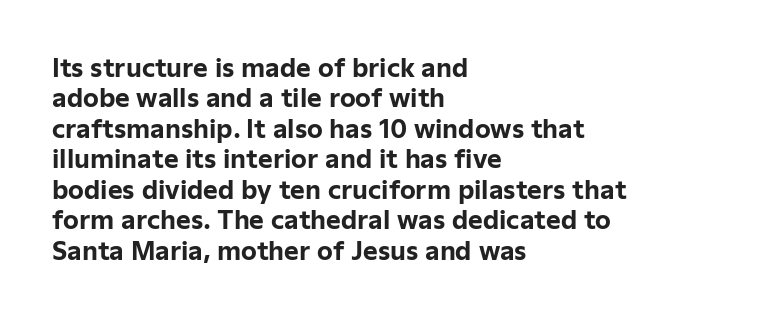
{"italic": "no", "bold": "yes", "underline": "no", "align": "left", "line_spacing_ratio": 1.22, "letter_spacing": "normal", "letter_spacing_em": 0.0, "glyph_px": 25}
